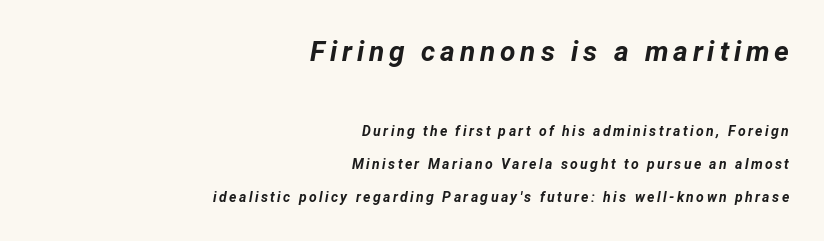
The image shows 28 px bold type, italic (leaning right); set right-aligned, loose line spacing (2.35x), not underlined; the first (top) block is 2.0x larger; low stroke contrast and a medium x-height.
